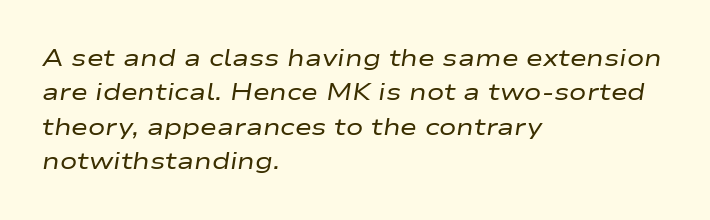
The image shows 23 px text type, italic (leaning right); set left-aligned, normal line spacing (1.49x), normal letter spacing, not underlined.
